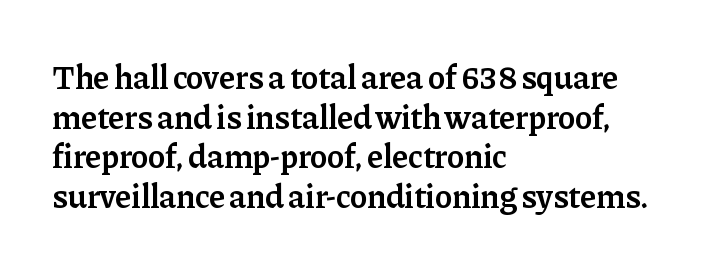
The specimen reads as upright at a glance. The words here are not underlined. Its strokes are somewhat broadened, the hallmark of semibold type. You could not count columns in this text — the font is proportionally spaced. How are the letters spaced? Ordinarily, with no added tracking.
